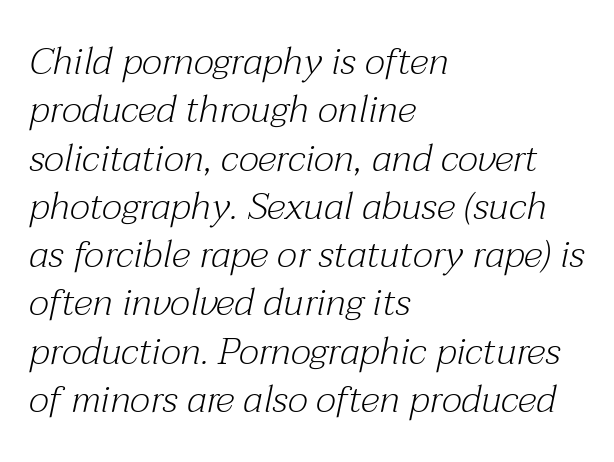
The image shows 38 px light serif type, italic (leaning right); set left-aligned, normal line spacing (1.27x), normal letter spacing, not underlined; medium stroke contrast and a medium x-height.
